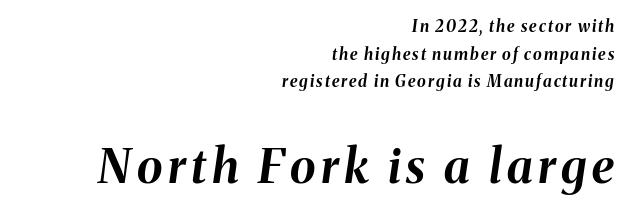
Q: Is the text bold? A: Yes.
Q: Is the text italic (slanted)? A: Yes, it leans right by about 8 degrees.
Q: Is the text underlined? A: No.
Q: How is the paragraph aligned? A: Right-aligned.
Q: Which block of text is set in a larger size, the first (top) or the second (bottom)? A: The second (bottom) one.
Q: Width (condensed, normal, or wide)? A: Normal.
Q: Stroke contrast? A: Medium.
Q: x-height? A: Medium.
Q: Monospaced? A: No.
